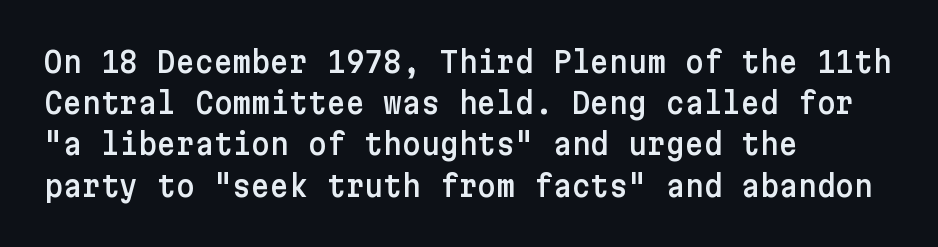
Descenders hang freely into open space. A typesetter would call this leading conventional body-copy spacing. These lines keep a tight, regular rhythm from letter to letter. All the whitespace from short lines collects on the right.
